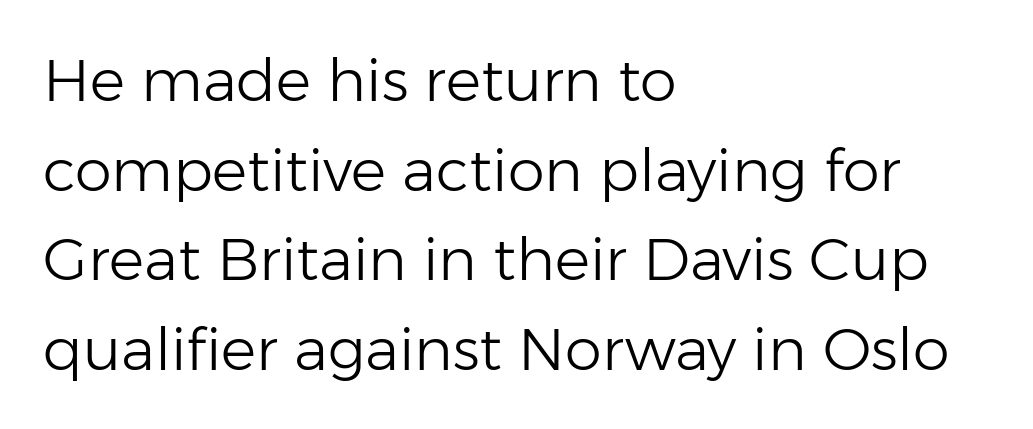
{"serif": "no", "italic": "no", "bold": "no", "weight": "light", "width": "normal", "stroke_contrast": "low", "x_height": "medium", "monospaced": "no", "underline": "no", "align": "left", "line_spacing": "normal", "line_spacing_ratio": 1.52, "letter_spacing": "normal", "letter_spacing_em": 0.0, "glyph_px": 59}
